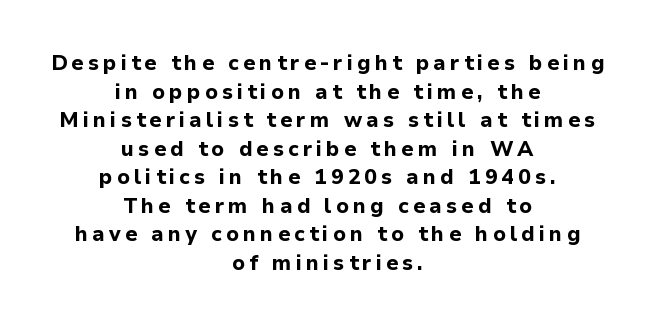
{"italic": "no", "bold": "yes", "underline": "no", "align": "center", "line_spacing": "normal", "line_spacing_ratio": 1.36, "glyph_px": 21}
